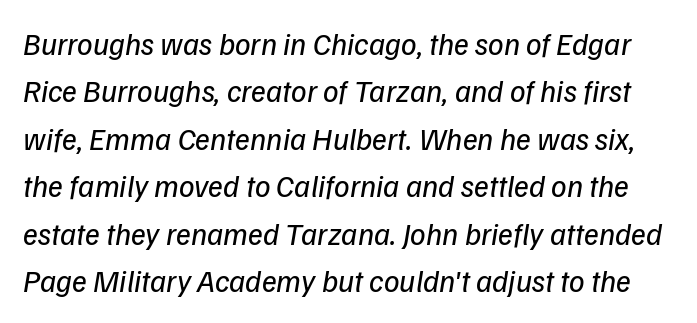
Spacing verdict: proportional, widths tailored to each character. The space between consecutive lines is moderate. Unbolded letterforms with no extra heft. The passage shown has conventional tracking throughout. The face used here has a pronounced slope to its letters.
